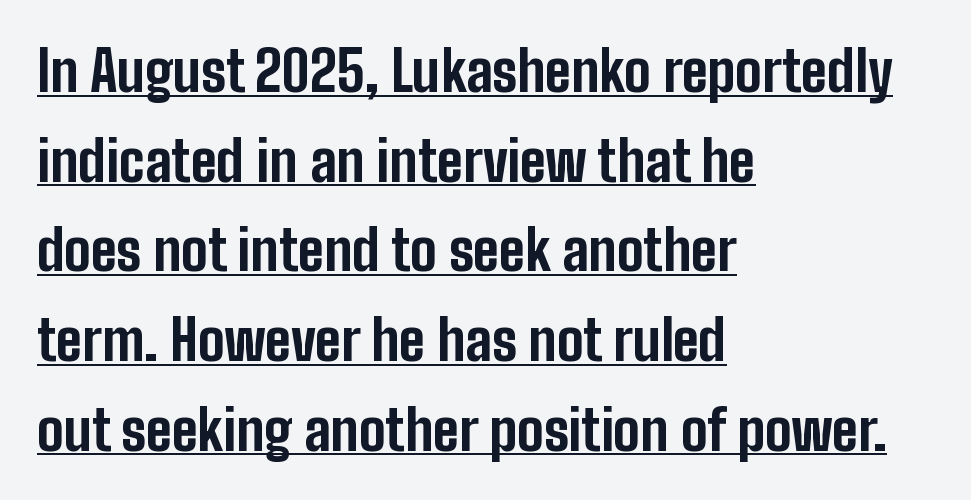
The rendering uses a moderate line-height, typical for paragraphs. Note: no serifs on the glyphs. These lines are rendered in a variable-pitch font. The strokes are fattened all the way to bold. Each line of the rendering has a horizontal stroke beneath the glyphs. The type is set solid horizontally, with unmodified tracking.
